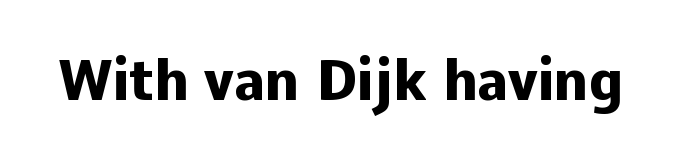
The image shows 55 px heavy sans-serif type, upright; set normal letter spacing, not underlined; low stroke contrast and a medium x-height.
